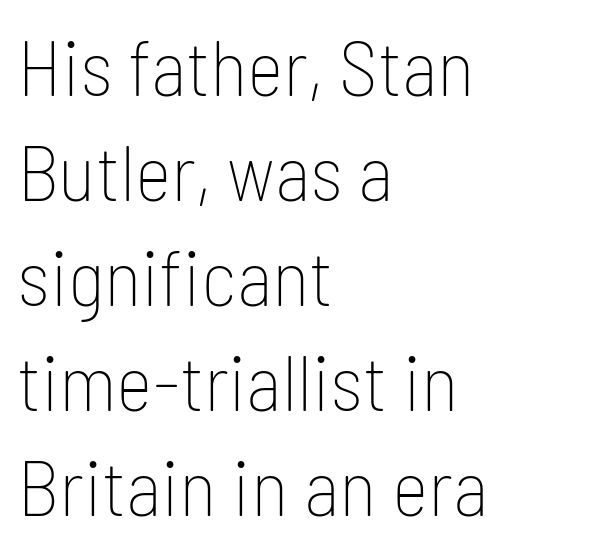
Is this a heavy cut? Hardly; it is regular or lighter. Quick note: interline space is typical. Observe the absence of serifs on each vertical stroke in this sample. The rendering uses natural spacing where letterforms have individual widths.
